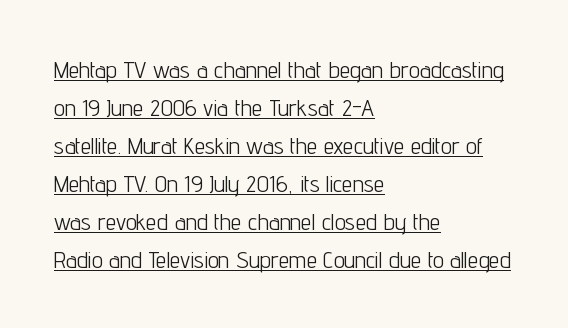
This rendering uses left alignment, leaving the right contour irregular. The rendering uses a moderate line-height, typical for paragraphs. Decoration check: the copy is underlined. Nope, not italic — everything's standing straight. The font is comparable to plain body text, perhaps lighter.
